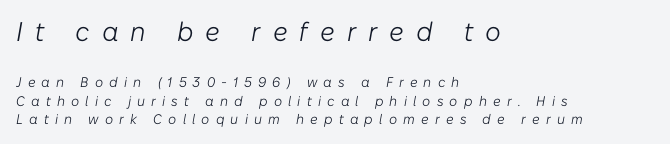
What's the leading like? Ordinary, nothing unusual. Anything drawn beneath the words? Only blank space. In CSS terms this would be text-align: left. What stands out about the letter spacing? Its width — letters are far apart.
